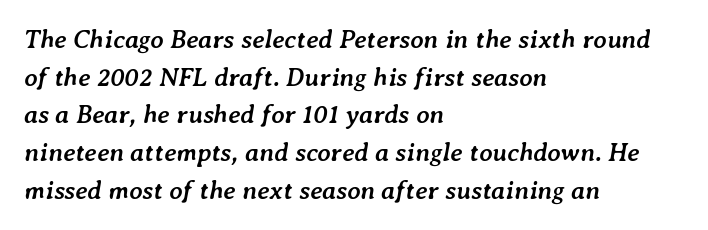
{"italic": "yes", "lean": "right", "slant_degrees": 7, "bold": "yes", "underline": "no", "align": "left", "line_spacing": "normal", "line_spacing_ratio": 1.45, "letter_spacing": "normal", "letter_spacing_em": 0.0, "glyph_px": 26}
